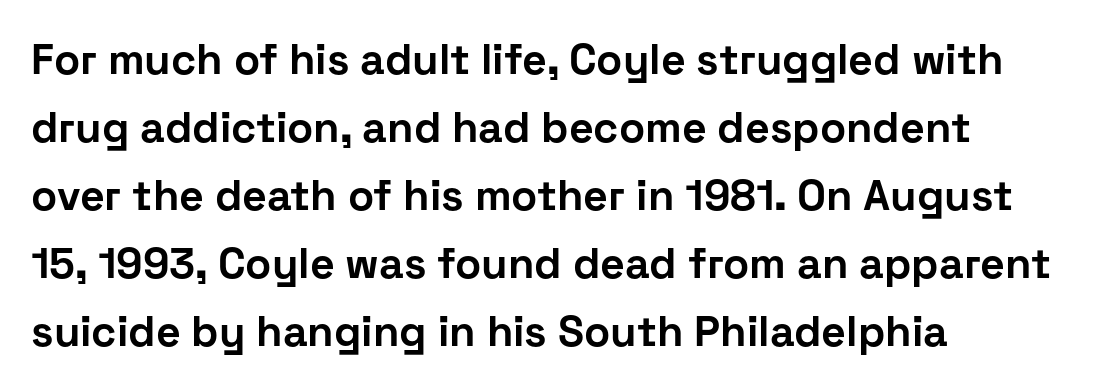
Q: Is the text bold? A: Yes.
Q: Is the text italic (slanted)? A: No, it is upright.
Q: Is the typeface a serif or a sans-serif typeface? A: Sans-serif.
Q: Is the text underlined? A: No.
Q: How is the paragraph aligned? A: Left-aligned.
Q: Is the spacing between letters normal or unusually wide? A: Normal.
Q: Is the spacing between lines tight, normal or loose? A: Normal.
Q: Width (condensed, normal, or wide)? A: Normal.
Q: Stroke contrast? A: Low.
Q: x-height? A: Medium.
Q: Monospaced? A: No.
